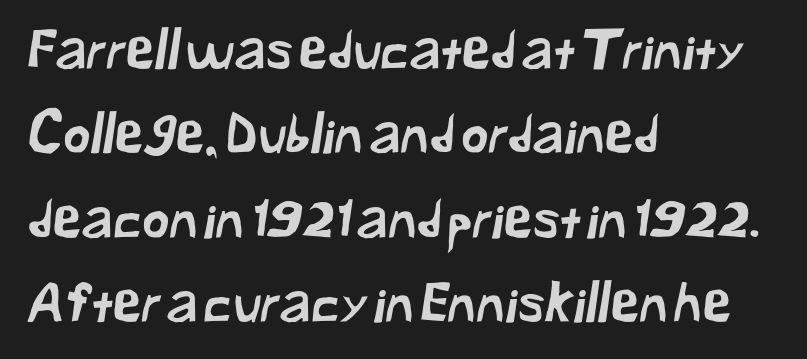
Q: Is the typeface a serif or a sans-serif typeface? A: Sans-serif.
Q: Is the text underlined? A: No.
Q: How is the paragraph aligned? A: Left-aligned.
Q: Is the spacing between letters normal or unusually wide? A: Normal.
Q: Is the spacing between lines tight, normal or loose? A: Normal.
Q: Width (condensed, normal, or wide)? A: Normal.
Q: Stroke contrast? A: Low.
Q: x-height? A: Medium.
Q: Monospaced? A: No.
